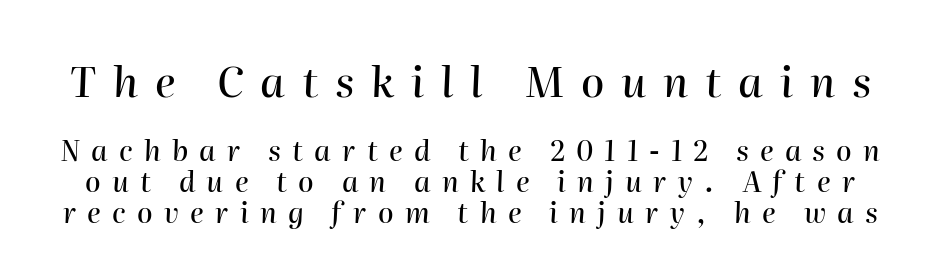
The image shows 42 px text type, italic (leaning right); set tight line spacing (1.12x), unusually wide letter spacing (+0.4 em), not underlined; the first (top) block is 1.5x larger; high stroke contrast and a medium x-height.
